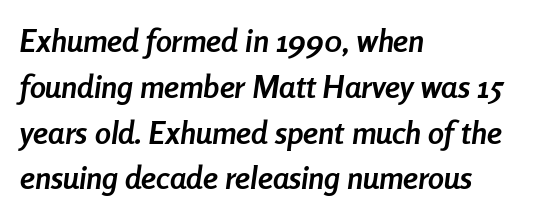
Q: Is the text bold? A: Yes.
Q: Is the text italic (slanted)? A: Yes, it leans right by about 8 degrees.
Q: Is the text underlined? A: No.
Q: How is the paragraph aligned? A: Left-aligned.
Q: Is the spacing between letters normal or unusually wide? A: Normal.
Q: Is the spacing between lines tight, normal or loose? A: Normal.
Q: Width (condensed, normal, or wide)? A: Condensed.
Q: Stroke contrast? A: Low.
Q: x-height? A: Medium.
Q: Monospaced? A: No.
